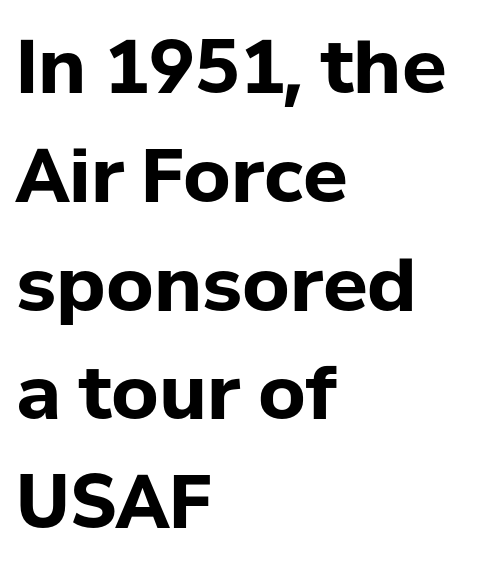
The image shows 74 px bold sans-serif type, upright; set left-aligned, normal line spacing (1.47x), normal letter spacing, not underlined; low stroke contrast and a medium x-height.
